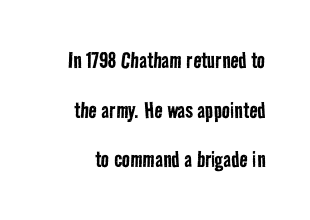
The image shows 27 px text type; set line spacing 1.84x, normal letter spacing, not underlined.
